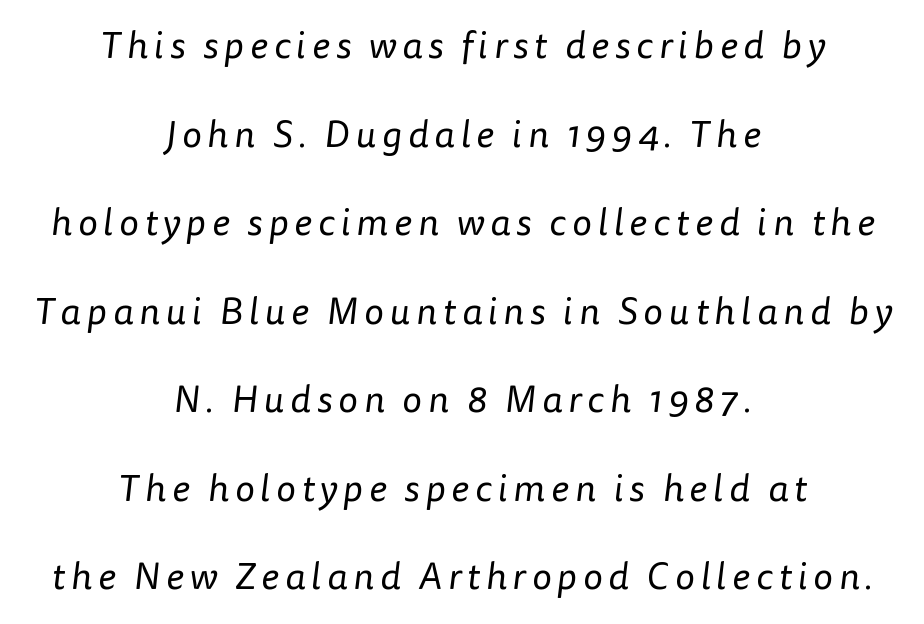
{"serif": "no", "bold": "no", "weight": "regular", "width": "normal", "stroke_contrast": "low", "x_height": "medium", "monospaced": "no", "underline": "no", "align": "center", "line_spacing": "loose", "line_spacing_ratio": 2.33, "glyph_px": 38}
